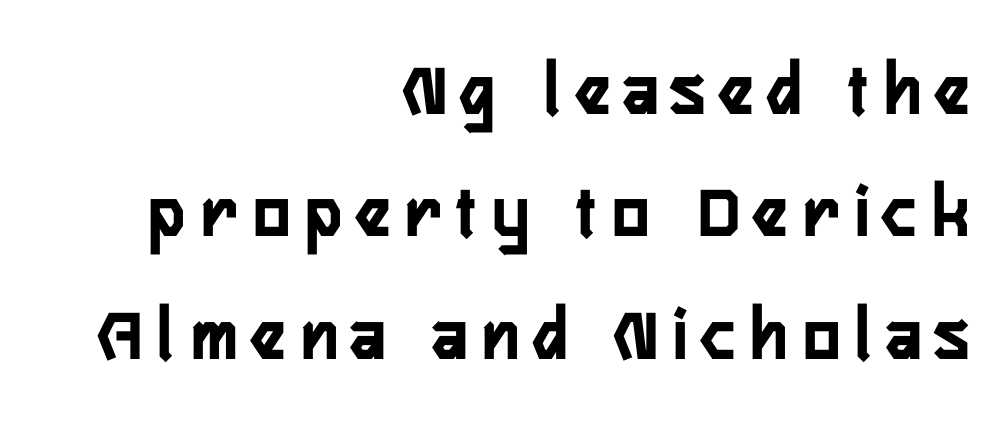
Serifs: no, the terminals of the letterforms are clean. All the whitespace from short lines collects on the left. Evenly set lines give the paragraph a standard silhouette. Descenders hang freely into open space. You could not count columns in this text — the font is proportionally spaced.
